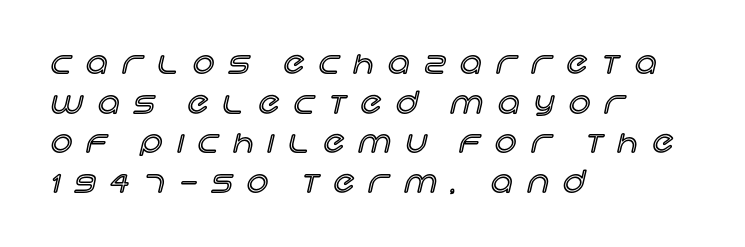
{"width": "normal", "x_height": "large", "monospaced": "no", "underline": "no", "align": "left", "line_spacing": "normal", "line_spacing_ratio": 1.32, "letter_spacing": "wide", "letter_spacing_em": 0.49, "glyph_px": 30}
